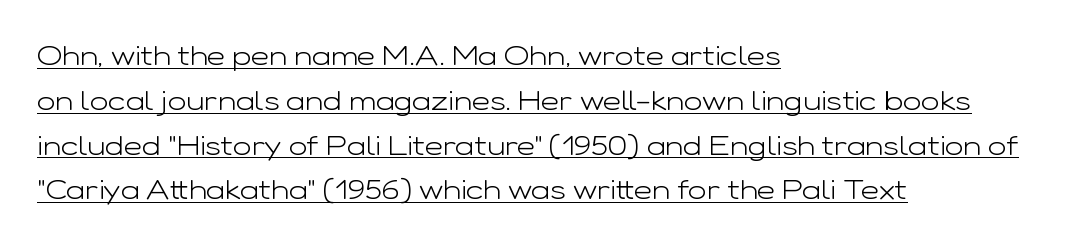
The image shows 28 px light, wide sans-serif type, upright; set left-aligned, normal line spacing (1.6x), normal letter spacing, underlined; low stroke contrast and a medium x-height.
